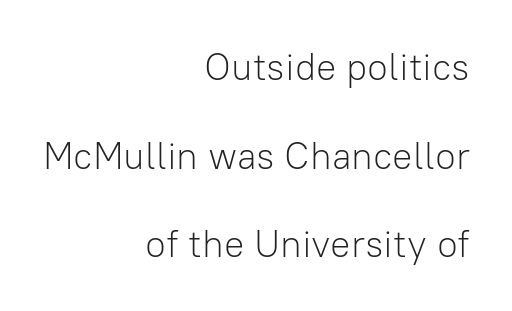
{"serif": "no", "italic": "no", "bold": "no", "weight": "light", "width": "normal", "stroke_contrast": "low", "x_height": "medium", "monospaced": "no", "underline": "no", "align": "right", "line_spacing": "loose", "line_spacing_ratio": 2.33, "letter_spacing": "normal", "letter_spacing_em": 0.0, "glyph_px": 38}
